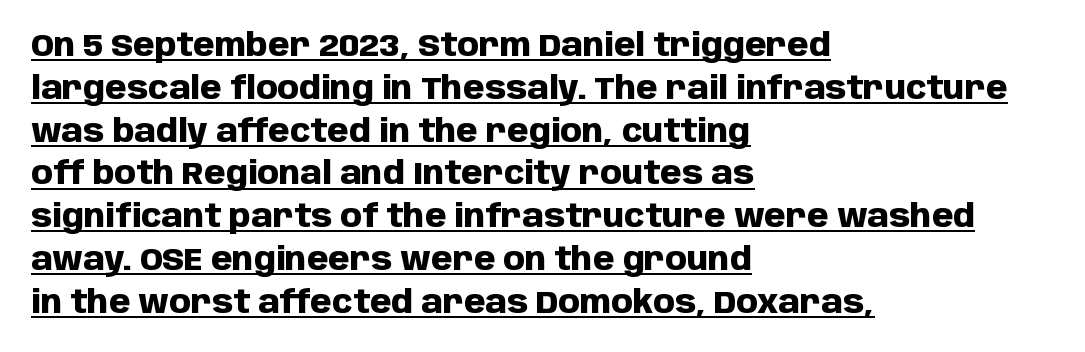
Q: Is the text bold? A: Yes.
Q: Is the text italic (slanted)? A: No, it is upright.
Q: Is the typeface a serif or a sans-serif typeface? A: Sans-serif.
Q: Is the text underlined? A: Yes.
Q: How is the paragraph aligned? A: Left-aligned.
Q: Is the spacing between letters normal or unusually wide? A: Normal.
Q: Is the spacing between lines tight, normal or loose? A: Normal.
Q: Width (condensed, normal, or wide)? A: Normal.
Q: Stroke contrast? A: Low.
Q: x-height? A: Large.
Q: Monospaced? A: No.
